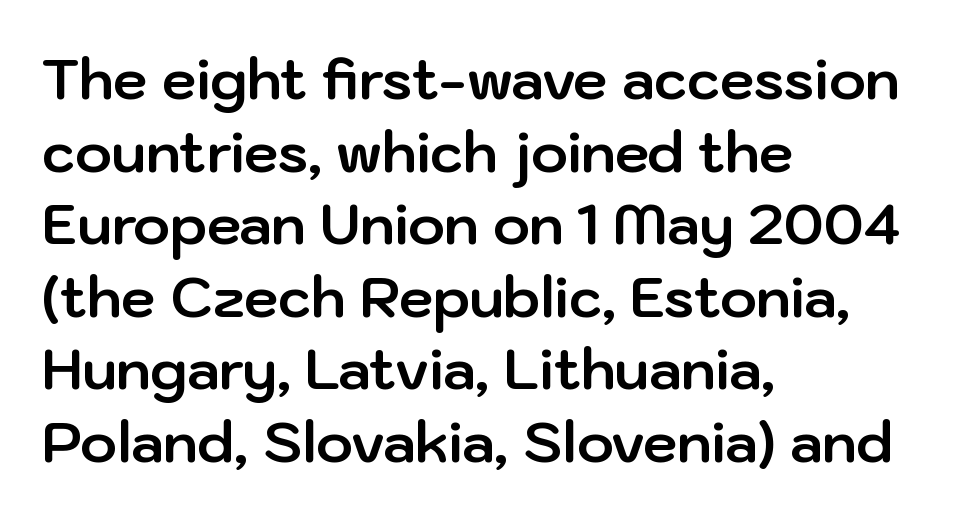
{"serif": "no", "italic": "no", "bold": "yes", "weight": "bold", "width": "normal", "stroke_contrast": "low", "x_height": "medium", "monospaced": "no", "underline": "no", "align": "left", "line_spacing": "normal", "line_spacing_ratio": 1.32, "letter_spacing": "normal", "letter_spacing_em": 0.0, "glyph_px": 55}
